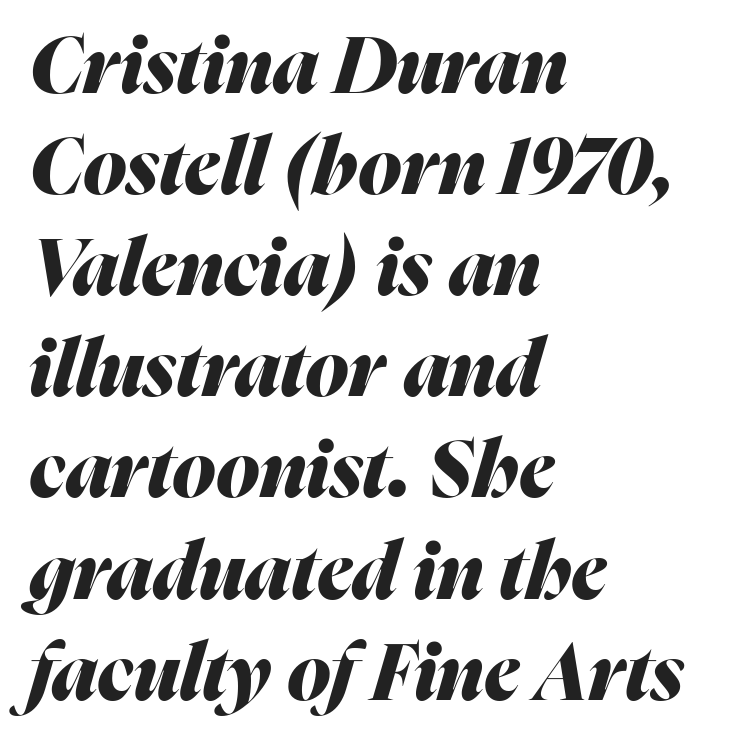
{"italic": "yes", "lean": "right", "slant_degrees": 16, "bold": "yes", "weight": "heavy", "width": "normal", "stroke_contrast": "medium", "x_height": "medium", "monospaced": "no", "underline": "no", "align": "left", "line_spacing": "normal", "line_spacing_ratio": 1.28, "letter_spacing": "normal", "letter_spacing_em": 0.0, "glyph_px": 79}
